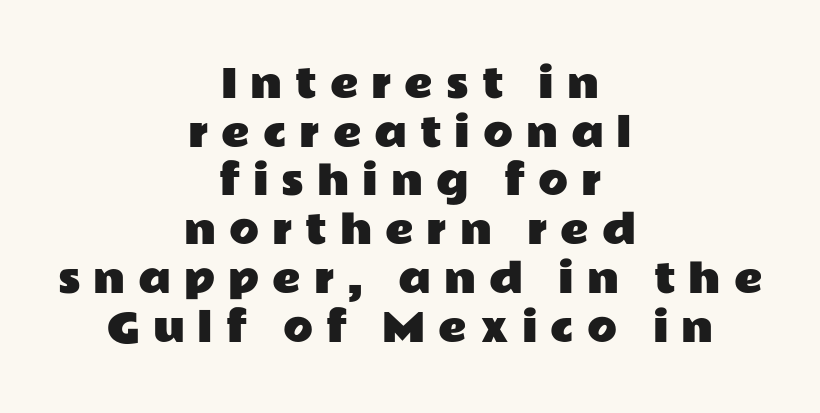
Ordinary non-slanted type is in use. The rendering uses a moderate line-height, typical for paragraphs. Nobody drew a line under any word here. Every row of glyphs is offset so its center matches the block's center. These lines have a slow, spaced-out rhythm from letter to letter. Note the varied advance widths — an 'i' is clearly narrower than an 'm'.
